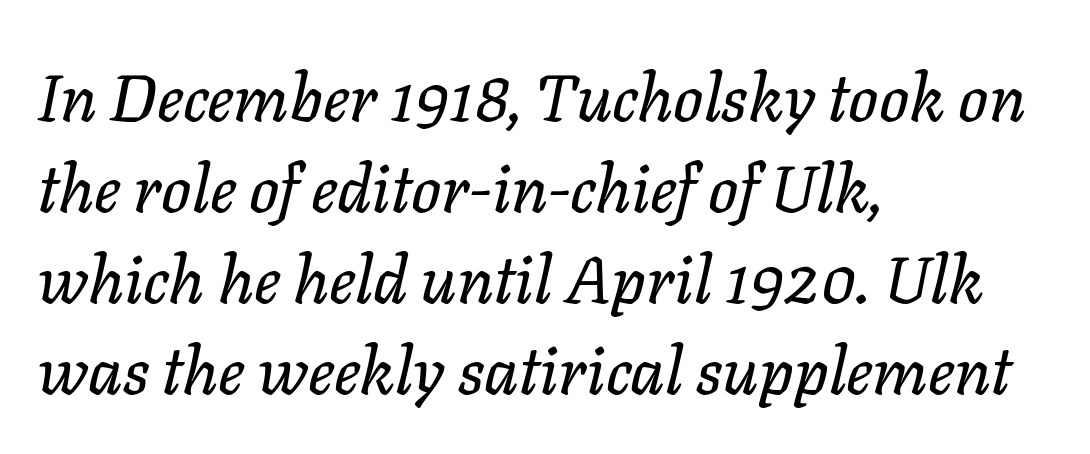
The image shows 66 px text type, italic (leaning right); set left-aligned, normal line spacing (1.38x), normal letter spacing, not underlined; low stroke contrast and a medium x-height.
